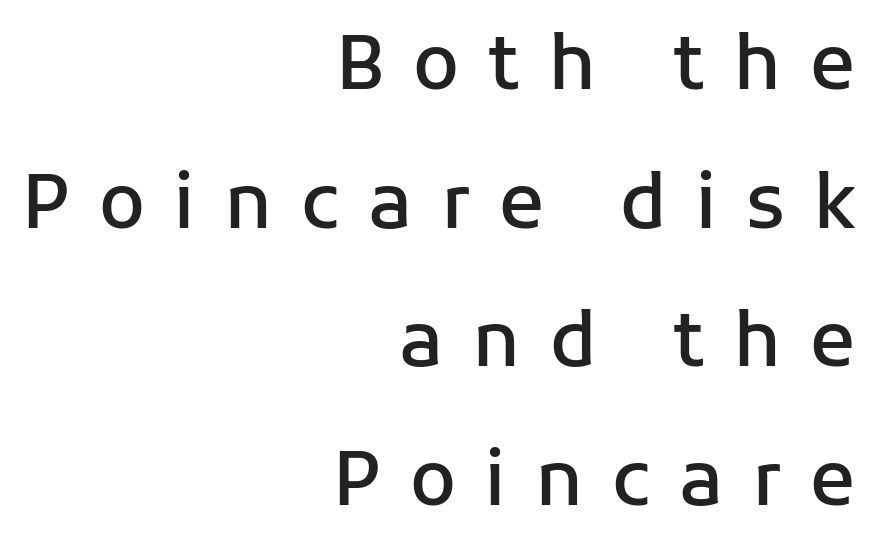
The image shows 75 px semibold sans-serif type, upright; set right-aligned, line spacing 1.85x, unusually wide letter spacing (+0.38 em), not underlined; low stroke contrast and a medium x-height.
